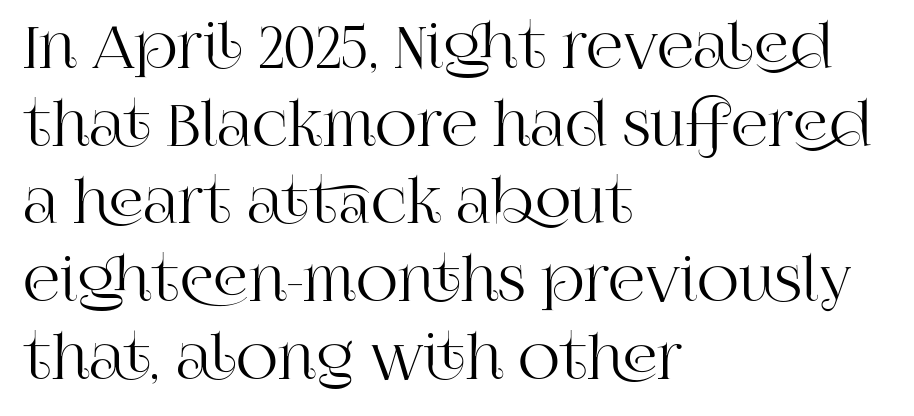
{"serif": "yes", "italic": "no", "width": "normal", "stroke_contrast": "high", "x_height": "large", "monospaced": "no", "underline": "no", "align": "left", "line_spacing": "normal", "line_spacing_ratio": 1.34, "letter_spacing": "normal", "letter_spacing_em": 0.0, "glyph_px": 58}
